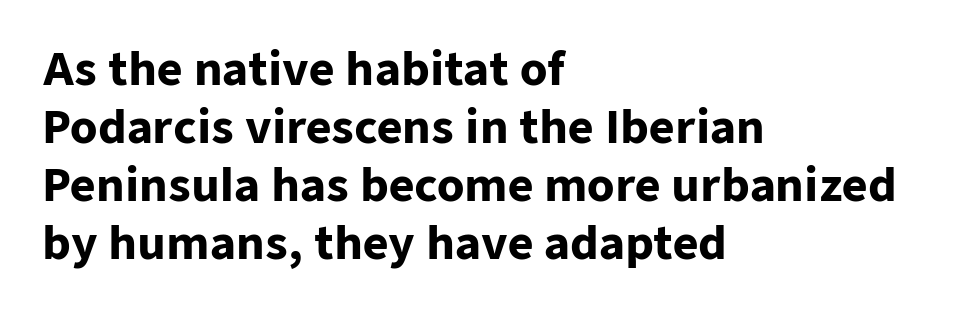
Q: Is the text bold? A: Yes.
Q: Is the text italic (slanted)? A: No, it is upright.
Q: Is the typeface a serif or a sans-serif typeface? A: Sans-serif.
Q: Is the text underlined? A: No.
Q: How is the paragraph aligned? A: Left-aligned.
Q: Is the spacing between letters normal or unusually wide? A: Normal.
Q: Is the spacing between lines tight, normal or loose? A: Normal.
Q: Width (condensed, normal, or wide)? A: Normal.
Q: Stroke contrast? A: Low.
Q: x-height? A: Medium.
Q: Monospaced? A: No.
